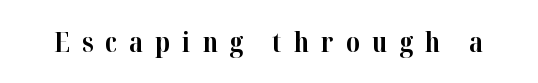
Q: Is the text bold? A: Yes.
Q: Is the text italic (slanted)? A: No, it is upright.
Q: Is the text underlined? A: No.
Q: Is the spacing between letters normal or unusually wide? A: Unusually wide.
